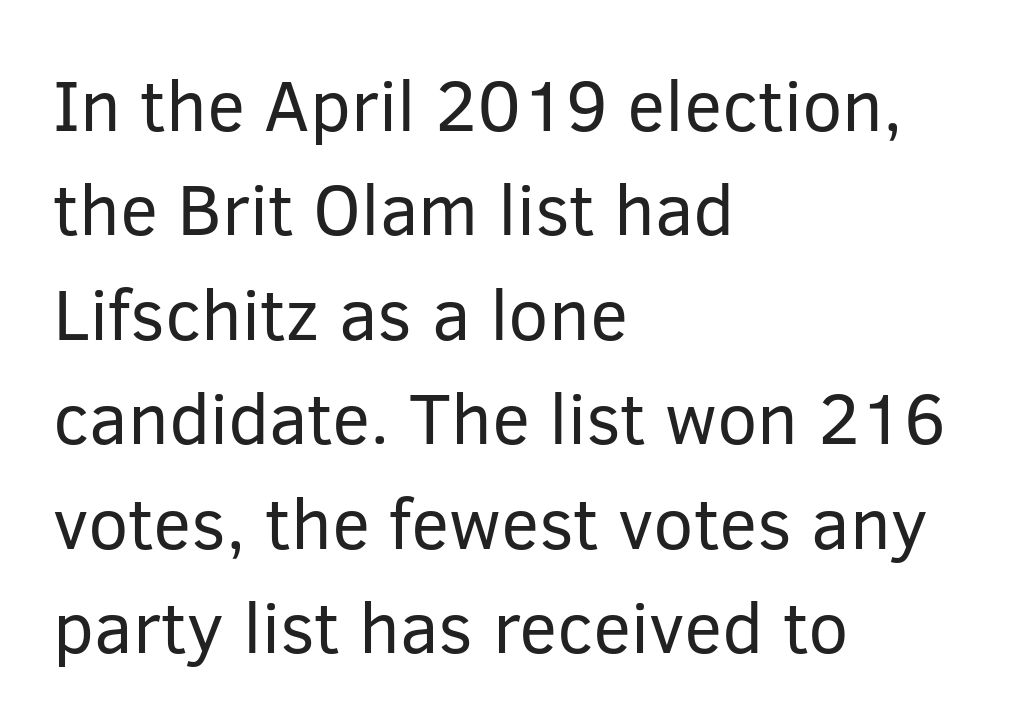
The image shows 72 px regular-weight sans-serif type, upright; set left-aligned, normal line spacing (1.45x), normal letter spacing, not underlined; low stroke contrast and a medium x-height.
